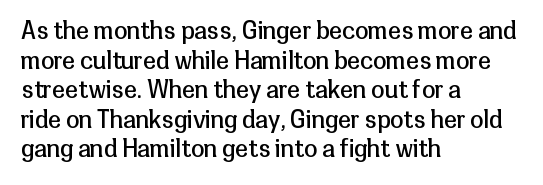
Words appear dense and cohesive because spacing is normal. Stem width sits at or under what a default text font uses. Honestly, there is no underline to notice here at all. The lettering stays uniformly vertical, giving the passage a roman look.
